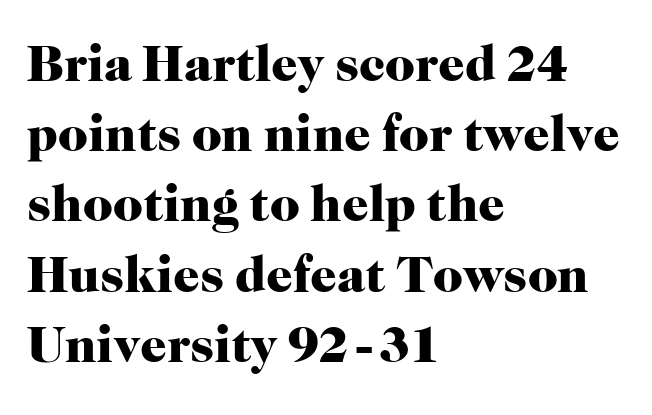
{"serif": "yes", "italic": "no", "bold": "yes", "weight": "heavy", "width": "normal", "stroke_contrast": "high", "x_height": "medium", "monospaced": "no", "underline": "no", "align": "left", "line_spacing": "normal", "line_spacing_ratio": 1.35, "letter_spacing": "normal", "letter_spacing_em": 0.0, "glyph_px": 52}
